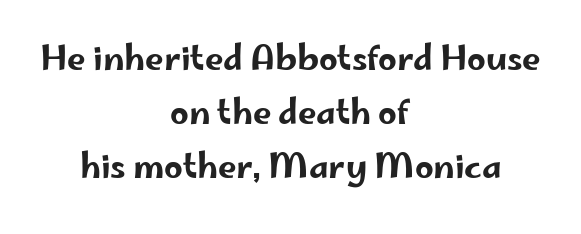
Q: Is the text italic (slanted)? A: No, it is upright.
Q: Is the typeface a serif or a sans-serif typeface? A: Sans-serif.
Q: Is the text underlined? A: No.
Q: How is the paragraph aligned? A: Centered.
Q: Is the spacing between letters normal or unusually wide? A: Normal.
Q: Is the spacing between lines tight, normal or loose? A: Normal.
Q: Width (condensed, normal, or wide)? A: Wide.
Q: Stroke contrast? A: Low.
Q: x-height? A: Small.
Q: Monospaced? A: No.
